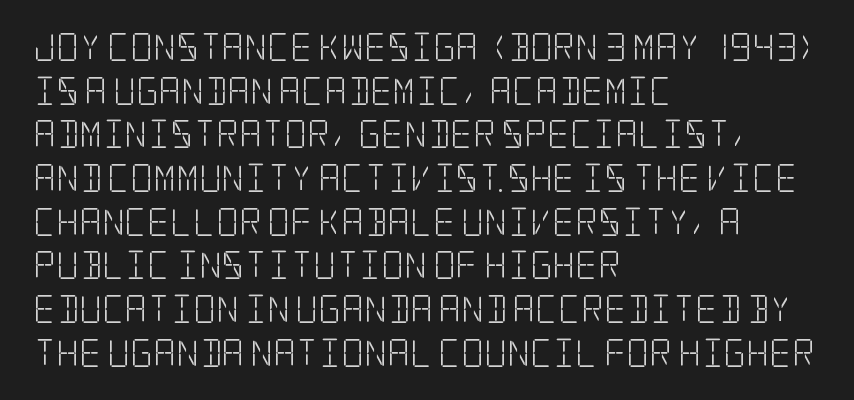
{"serif": "yes", "italic": "no", "bold": "no", "weight": "light", "width": "condensed", "stroke_contrast": "low", "x_height": "large", "underline": "no", "align": "left", "line_spacing": "normal", "line_spacing_ratio": 1.56, "letter_spacing": "normal", "letter_spacing_em": 0.0, "glyph_px": 28}
